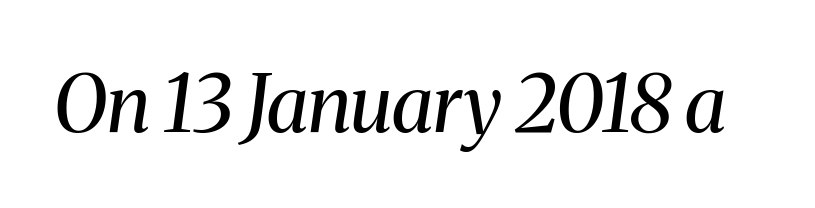
The letterforms sit at book weight or below. This is oblique type, the kind used for emphasis or titles. Looks like regular typesetting: each glyph gets only the width it needs. Nobody touched the tracking dial on this one. Letters rest on an invisible, unmarked baseline.
